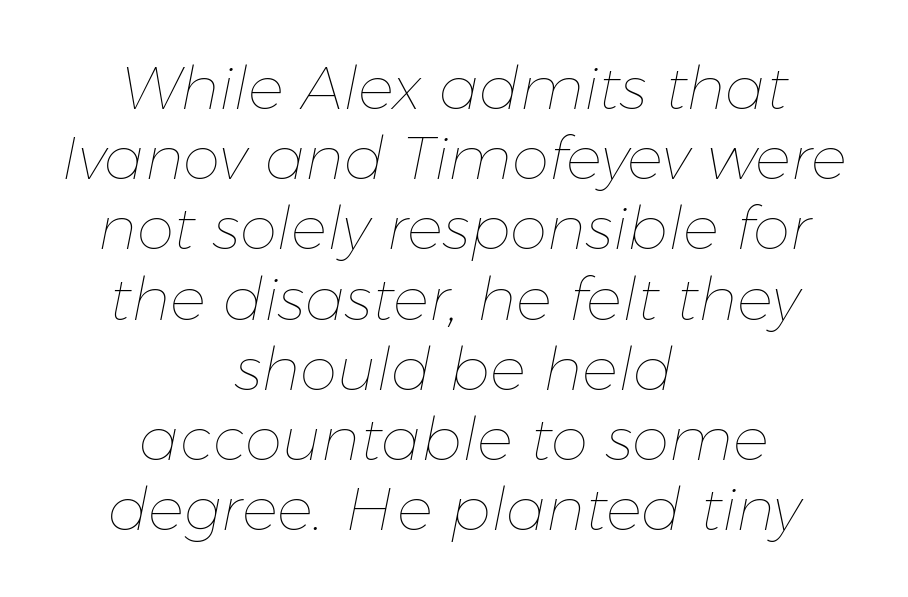
Q: Is the text bold? A: No.
Q: Is the text italic (slanted)? A: Yes, it leans right by about 11 degrees.
Q: Is the text underlined? A: No.
Q: How is the paragraph aligned? A: Centered.
Q: Is the spacing between letters normal or unusually wide? A: Normal.
Q: Width (condensed, normal, or wide)? A: Normal.
Q: Stroke contrast? A: Low.
Q: x-height? A: Medium.
Q: Monospaced? A: No.
